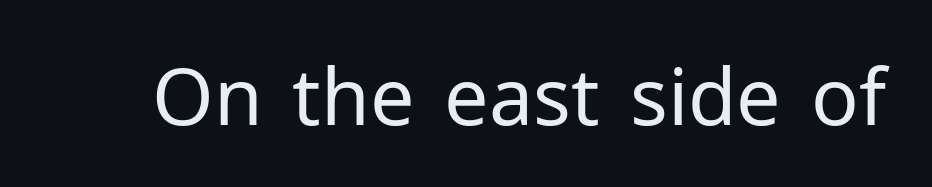
Posture: straight, roman, zero tilt. Ink coverage per letter is moderate at most. Here the designer chose a conventional face with non-uniform glyph widths. This is sans-serif lettering, the kind often seen on screens and signage. What stands out about the letter spacing? Nothing — it is the standard amount.
